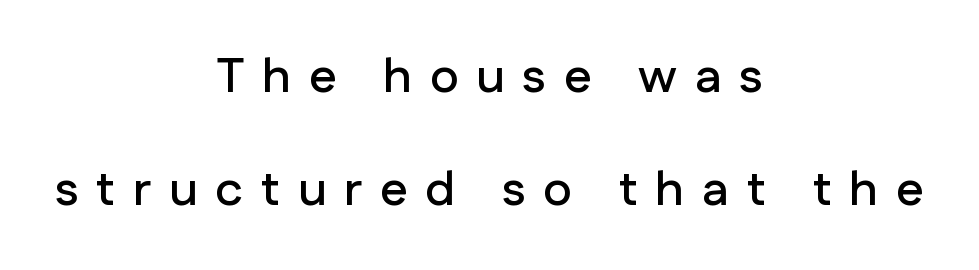
Every stem runs plumb, perpendicular to the baseline. The passage shown has open, widely tracked lettering throughout. Note the varied advance widths — an 'i' is clearly narrower than an 'm'. The space beneath each line is pristine and unruled. Nothing sits at the stroke ends, so this counts as sans-serif. Compared with typical paragraphs, the rows here are farther apart.
